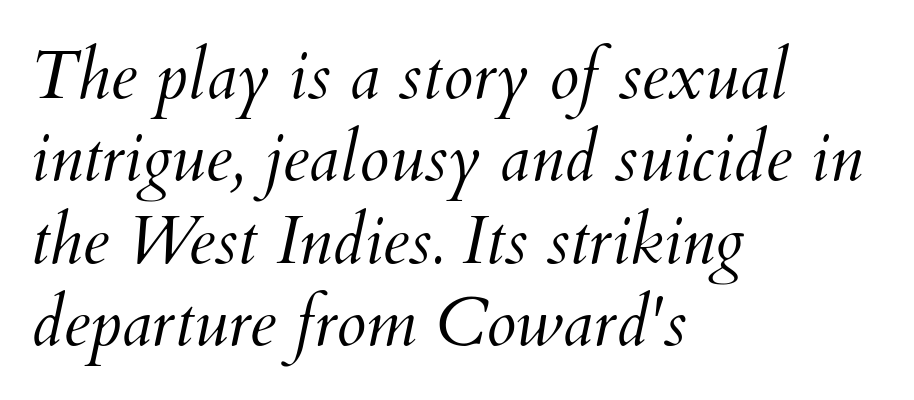
Stroke thickness stays within the range of a standard reading face or lighter. Nobody drew a line under any word here. Short and long lines alike share a common starting point at left. Do the characters align in a grid? No, the font is proportional.
